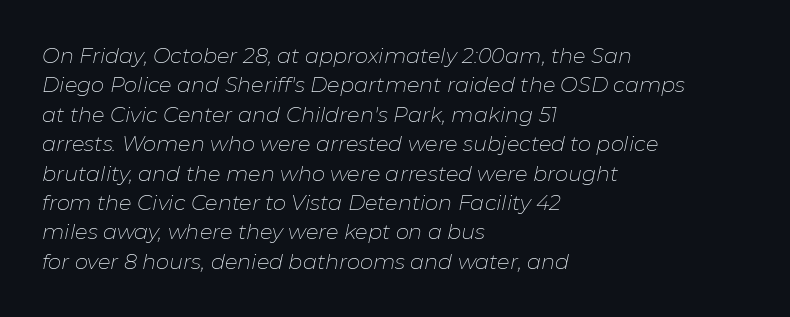
The image shows 21 px text type, italic (leaning right); set left-aligned, normal line spacing (1.4x), normal letter spacing, not underlined.
